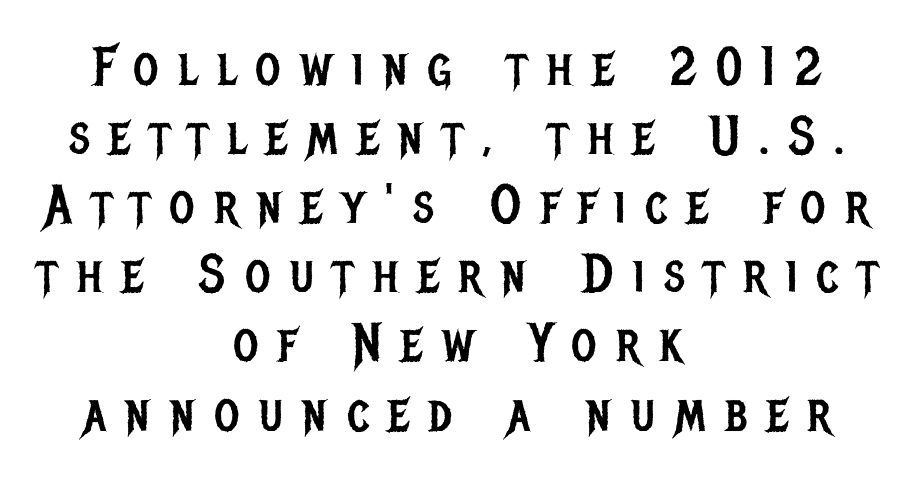
Every character sits straight up, as roman type does. Horizontal bands of white between lines are of average thickness. Does the type have serifs? No, each stem ends abruptly. This reads as an unemphasized weight, regular at the heaviest. The passage shown is typed in a proportional face where columns would drift.
